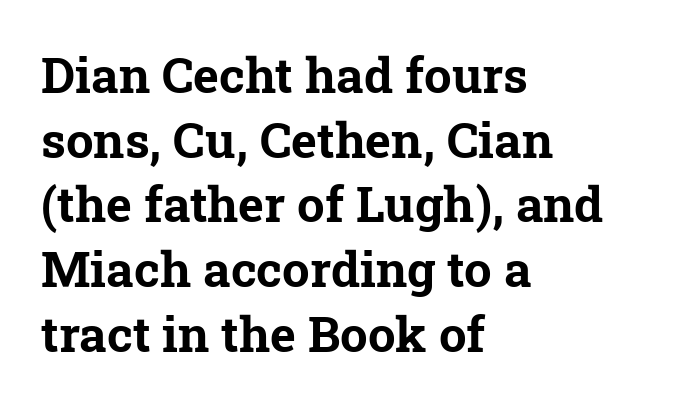
Q: Is the text bold? A: Yes.
Q: Is the typeface a serif or a sans-serif typeface? A: Serif.
Q: Is the text underlined? A: No.
Q: How is the paragraph aligned? A: Left-aligned.
Q: Is the spacing between letters normal or unusually wide? A: Normal.
Q: Is the spacing between lines tight, normal or loose? A: Normal.
Q: Width (condensed, normal, or wide)? A: Normal.
Q: Stroke contrast? A: Low.
Q: x-height? A: Medium.
Q: Monospaced? A: No.
